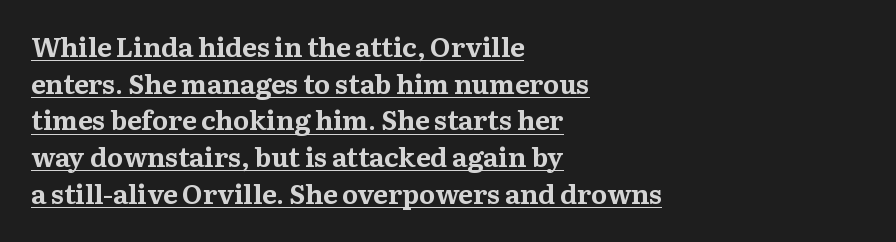
Does a line run under the words? Yes, clearly. Set as a true bold cut, around the 700 mark. The space between consecutive lines is moderate. The letters stand straight up with perfectly vertical stems. Every row of glyphs begins at an identical x-position on the left.
